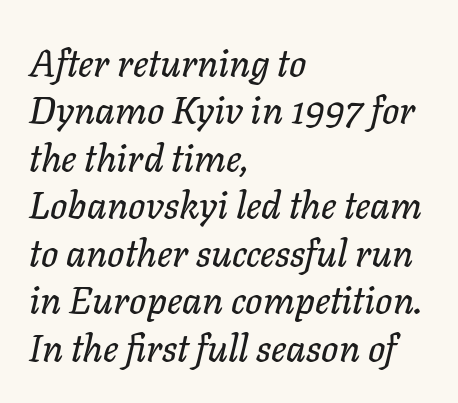
Regular leading. The lines in this sample share a left origin and differ only in where they stop. Character widths vary here, with narrow letters taking less room than wide ones. The passage shown leans; its letterforms are oblique. Look at the tracking — it's just the regular setting, nothing added.
